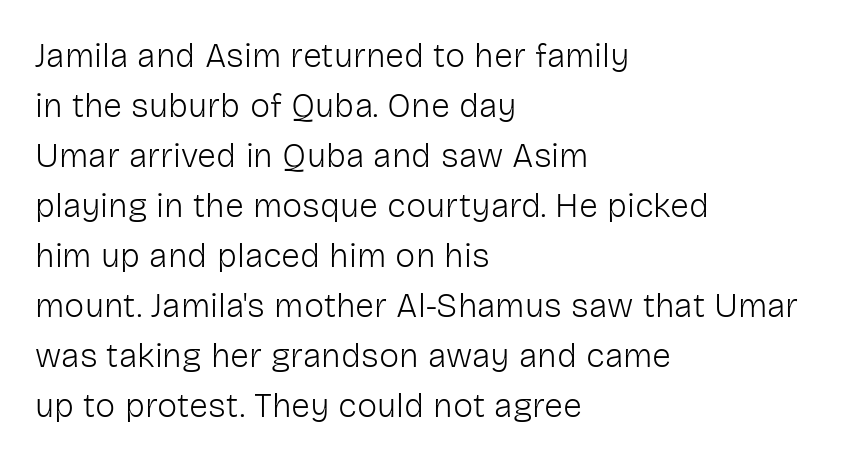
The image shows 34 px light sans-serif type, upright; set left-aligned, normal line spacing (1.47x), normal letter spacing, not underlined; low stroke contrast and a medium x-height.
